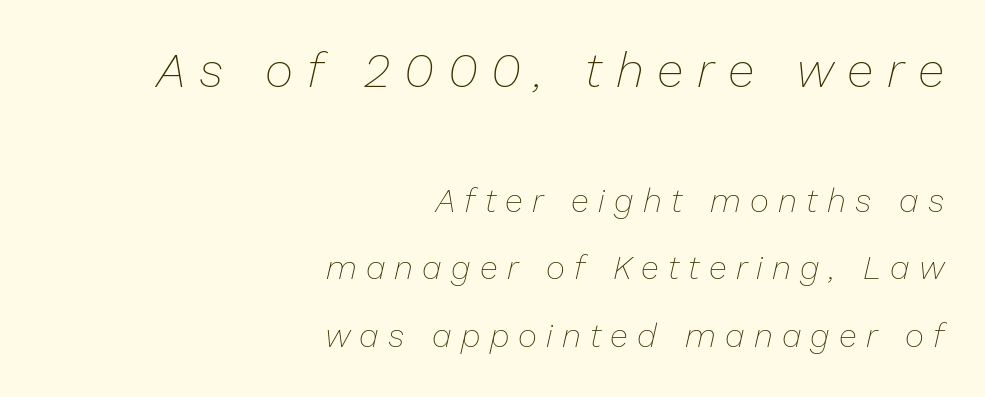
The passage shown has open, widely tracked lettering throughout. The font's italic variant was chosen for this text. Vertically, the passage feels expansive, rows floating well apart. Is this a fixed-width face? No — the glyphs have proportional, varying widths.
